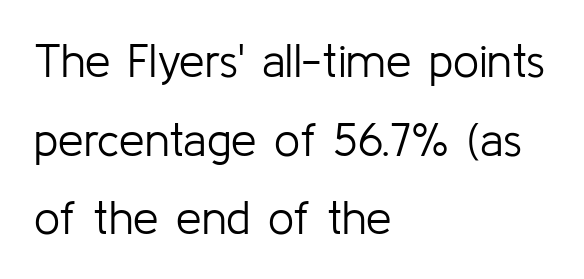
The face used here is proportionally spaced, like ordinary book or web type. The specimen omits any rule beneath the text block's lines. Unbolded letterforms with no extra heft. Font category for this specimen: sans-serif.
